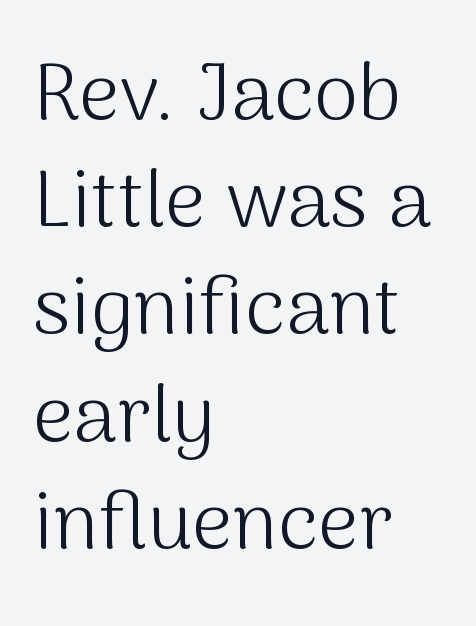
Q: Is the text bold? A: No.
Q: Is the text italic (slanted)? A: No, it is upright.
Q: Is the typeface a serif or a sans-serif typeface? A: Sans-serif.
Q: Is the text underlined? A: No.
Q: How is the paragraph aligned? A: Left-aligned.
Q: Is the spacing between letters normal or unusually wide? A: Normal.
Q: Is the spacing between lines tight, normal or loose? A: Normal.
Q: Width (condensed, normal, or wide)? A: Normal.
Q: Stroke contrast? A: Medium.
Q: x-height? A: Medium.
Q: Monospaced? A: No.
